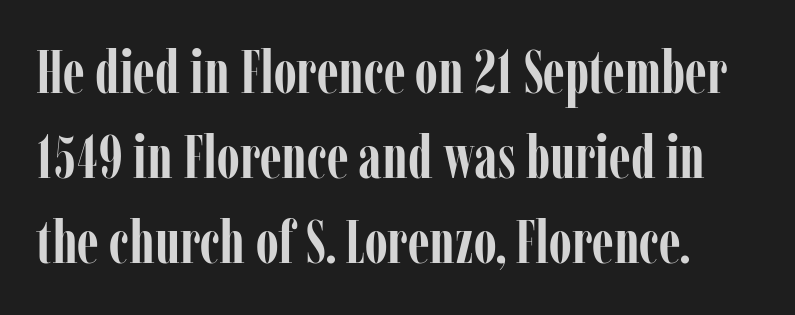
The rendering uses natural spacing where letterforms have individual widths. Descender tails drop into unmarked territory. Here the glyphs are tracked normally, forming tight word shapes. The typeface chosen for these lines features serifs. How heavy is the stroke? Heavy — this is a bold. Italic: no, the glyphs are upright roman.
